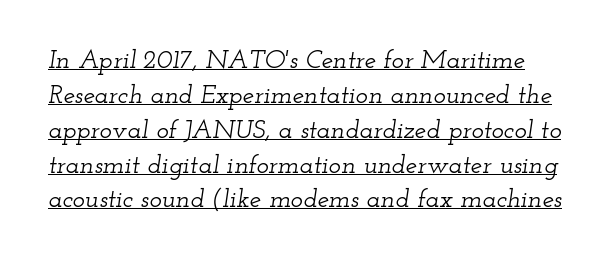
{"italic": "yes", "lean": "right", "slant_degrees": 12, "underline": "yes", "line_spacing": "normal", "line_spacing_ratio": 1.34, "letter_spacing": "normal", "letter_spacing_em": 0.0, "glyph_px": 26}
